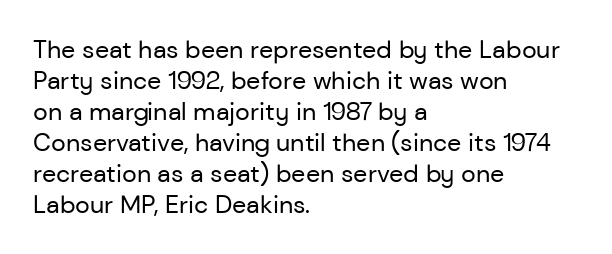
Q: Is the text bold? A: No.
Q: Is the text italic (slanted)? A: No, it is upright.
Q: Is the text underlined? A: No.
Q: How is the paragraph aligned? A: Left-aligned.
Q: Is the spacing between letters normal or unusually wide? A: Normal.
